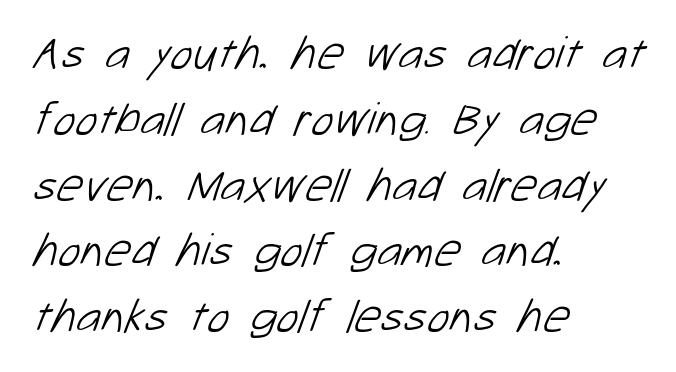
The image shows 47 px light sans-serif type; set left-aligned, normal line spacing (1.4x), normal letter spacing, not underlined; low stroke contrast and a medium x-height.
